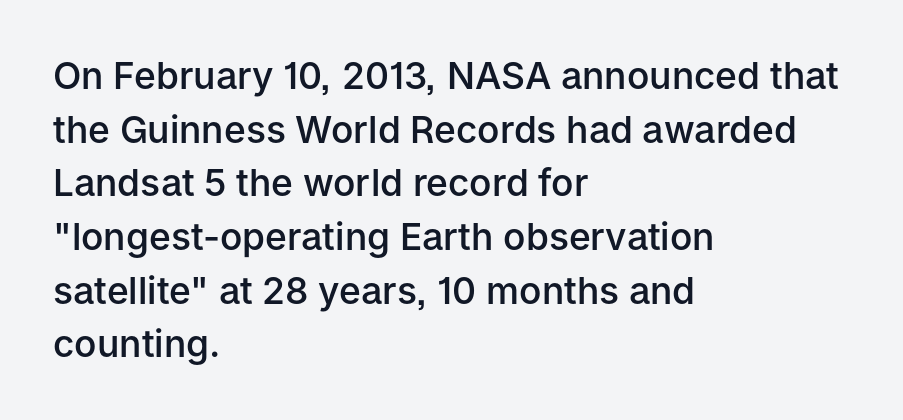
{"serif": "no", "italic": "no", "bold": "semi", "weight": "semibold", "width": "normal", "stroke_contrast": "low", "x_height": "medium", "monospaced": "no", "underline": "no", "align": "left", "line_spacing": "normal", "line_spacing_ratio": 1.45, "letter_spacing": "normal", "letter_spacing_em": 0.0, "glyph_px": 37}
